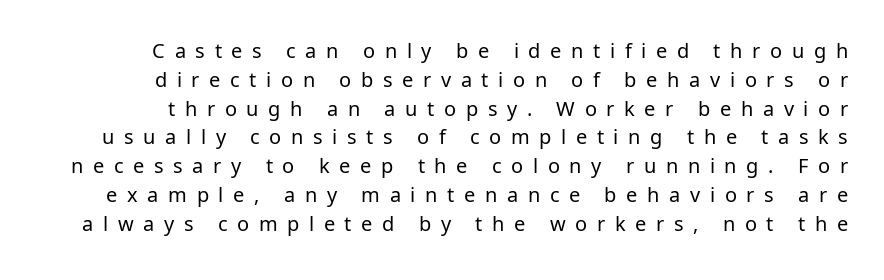
Q: Is the text bold? A: No.
Q: Is the text italic (slanted)? A: No, it is upright.
Q: Is the text underlined? A: No.
Q: Is the spacing between letters normal or unusually wide? A: Unusually wide.
Q: Is the spacing between lines tight, normal or loose? A: Normal.
